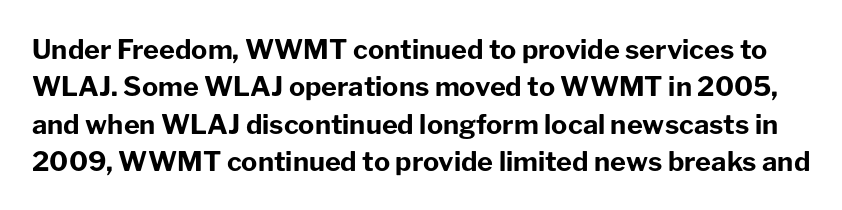
Q: Is the text bold? A: Yes.
Q: Is the text italic (slanted)? A: No, it is upright.
Q: Is the text underlined? A: No.
Q: Is the spacing between letters normal or unusually wide? A: Normal.
Q: Is the spacing between lines tight, normal or loose? A: Normal.
